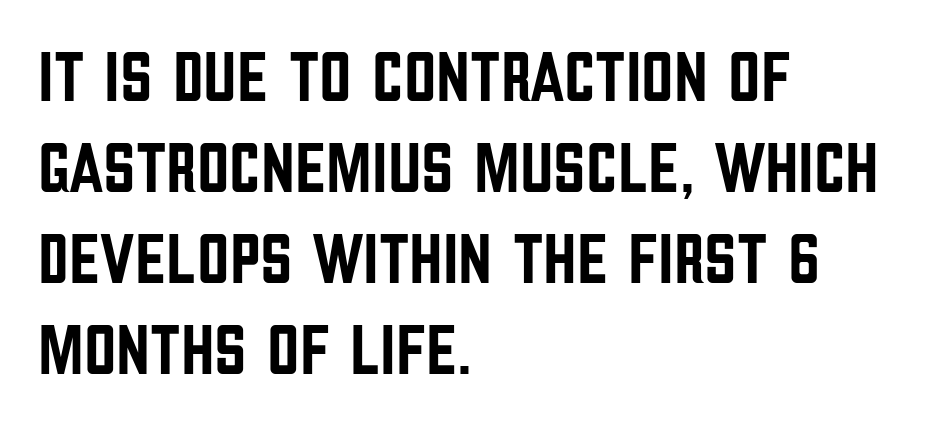
One-word summary of the alignment: left. Examine the stroke ends and you'll find no serifs. The space beneath each line is pristine and unruled. The space between consecutive lines is moderate. The type sits square on the baseline with zero lean. This sample has the flowing, uneven cadence of proportional lettering.
